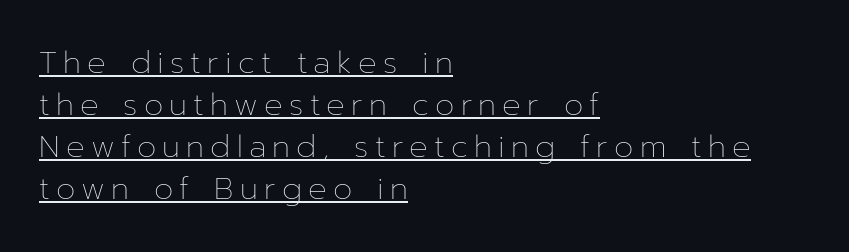
The font's upright variant was chosen for this text. There is plenty of visible air inserted between adjacent glyphs. On a weight scale, this lands at 450 or below. These lines sit exactly where default settings would place them. Note the varied advance widths — an 'i' is clearly narrower than an 'm'.
